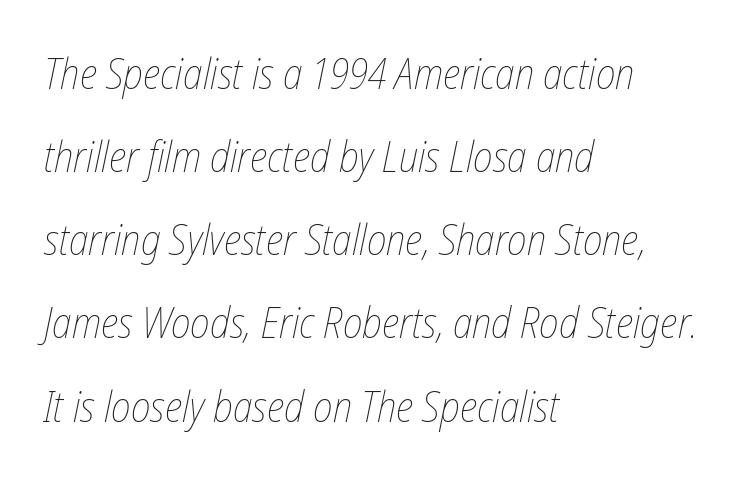
This is oblique type, the kind used for emphasis or titles. Varying glyph widths throughout — classic text-font behaviour. No extra tracking has been applied to these lines. Bare-footed words on every line. Line spacing here is loose. In CSS terms this would be text-align: left.
